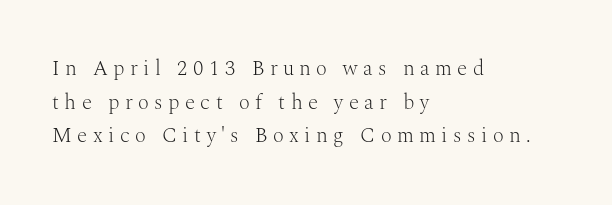
Q: Is the text bold? A: No.
Q: Is the text italic (slanted)? A: No, it is upright.
Q: Is the text underlined? A: No.
Q: How is the paragraph aligned? A: Left-aligned.
Q: Is the spacing between letters normal or unusually wide? A: Unusually wide.
Q: Is the spacing between lines tight, normal or loose? A: Normal.
